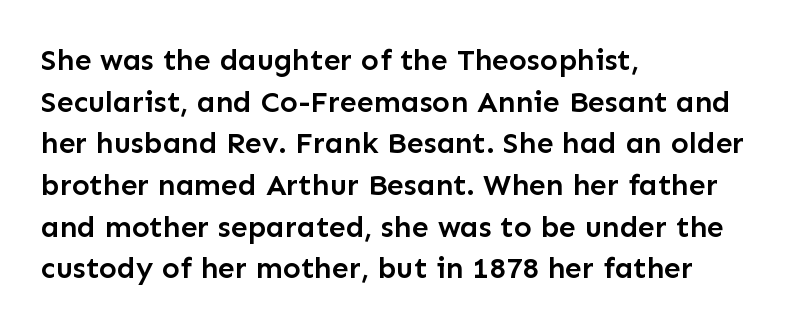
Q: Is the text bold? A: Semi-bold.
Q: Is the text italic (slanted)? A: No, it is upright.
Q: Is the typeface a serif or a sans-serif typeface? A: Sans-serif.
Q: Is the text underlined? A: No.
Q: How is the paragraph aligned? A: Left-aligned.
Q: Is the spacing between letters normal or unusually wide? A: Normal.
Q: Is the spacing between lines tight, normal or loose? A: Normal.
Q: Width (condensed, normal, or wide)? A: Normal.
Q: Stroke contrast? A: Low.
Q: x-height? A: Medium.
Q: Monospaced? A: No.
